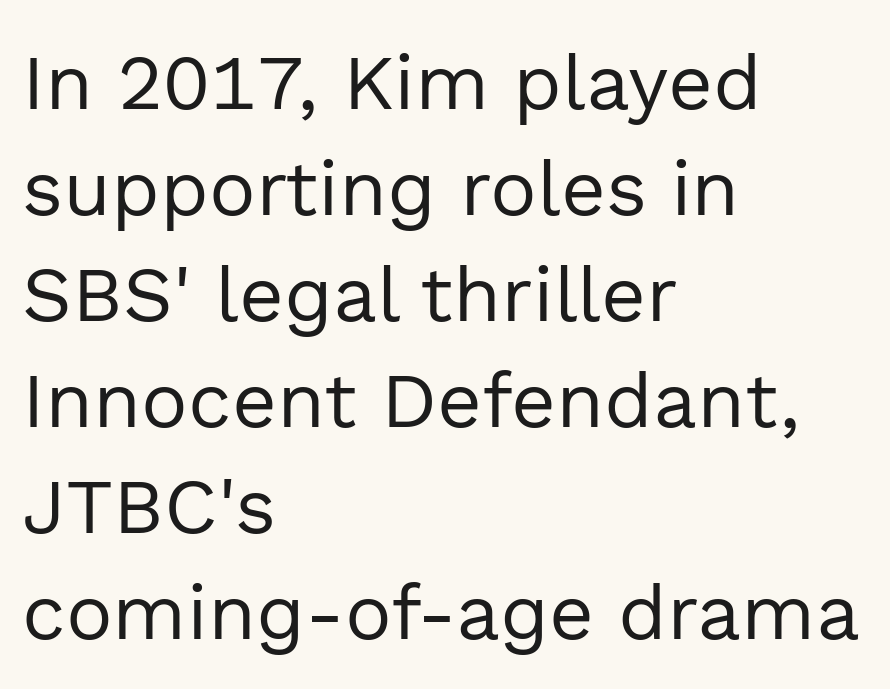
The image shows 78 px regular-weight sans-serif type, upright; set left-aligned, normal line spacing (1.36x), normal letter spacing, not underlined; a medium x-height.
